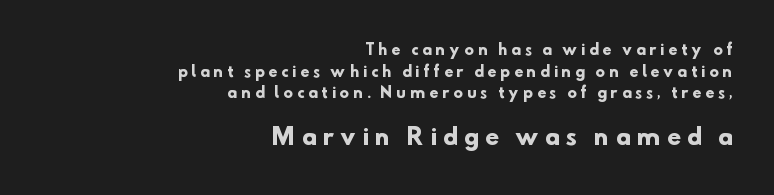
The image shows 22 px bold type; set right-aligned, normal line spacing (1.55x), unusually wide letter spacing (+0.31 em), not underlined; the second (bottom) block is 1.57x larger.
